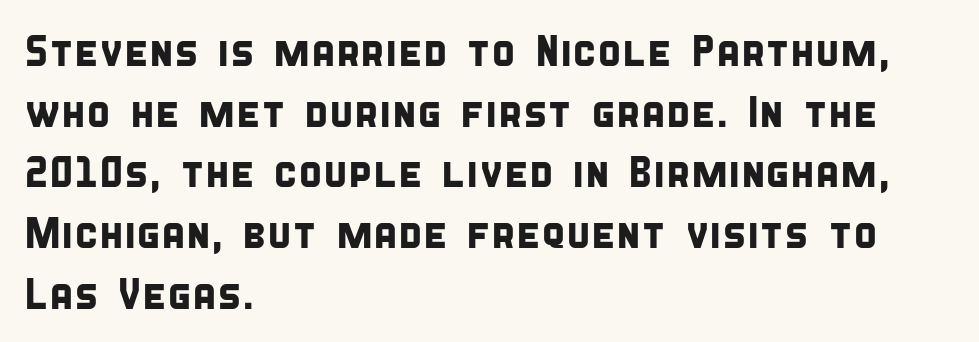
The image shows 44 px condensed sans-serif type; set left-aligned, normal line spacing (1.38x), normal letter spacing, not underlined; low stroke contrast and a large x-height.
